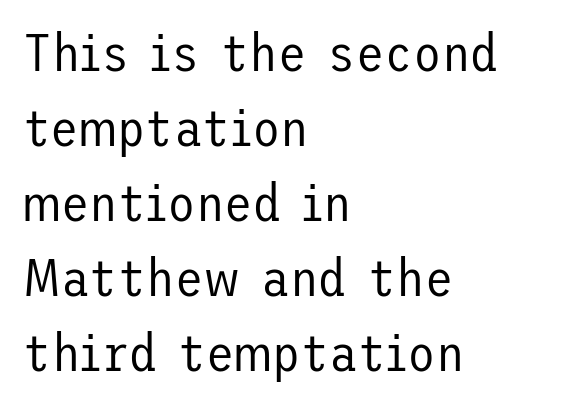
Q: Is the text bold? A: No.
Q: Is the text italic (slanted)? A: No, it is upright.
Q: Is the typeface a serif or a sans-serif typeface? A: Sans-serif.
Q: Is the text underlined? A: No.
Q: How is the paragraph aligned? A: Left-aligned.
Q: Is the spacing between letters normal or unusually wide? A: Normal.
Q: Is the spacing between lines tight, normal or loose? A: Normal.
Q: Width (condensed, normal, or wide)? A: Normal.
Q: Stroke contrast? A: Low.
Q: x-height? A: Medium.
